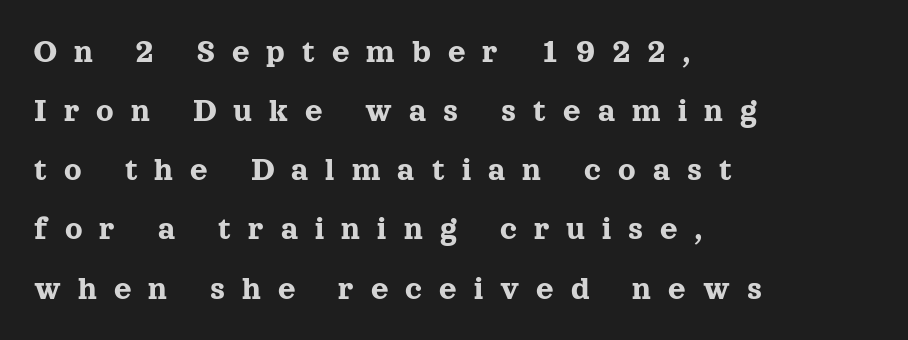
The image shows 34 px serif type, upright; set left-aligned, line spacing 1.74x, unusually wide letter spacing (+0.5 em), not underlined; a medium x-height.
